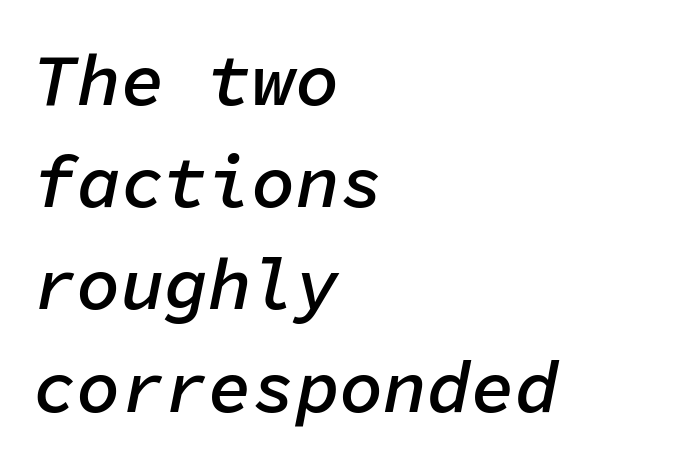
{"italic": "yes", "lean": "right", "slant_degrees": 11, "bold": "semi", "weight": "semibold", "width": "normal", "stroke_contrast": "low", "x_height": "medium", "monospaced": "yes", "underline": "no", "align": "left", "line_spacing": "normal", "line_spacing_ratio": 1.4, "letter_spacing": "normal", "letter_spacing_em": 0.0, "glyph_px": 73}
